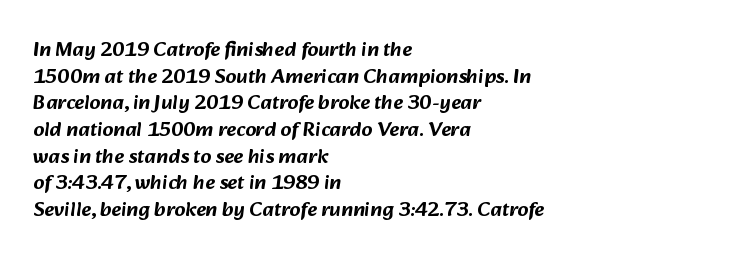
{"underline": "no", "align": "left", "line_spacing": "normal", "line_spacing_ratio": 1.27, "letter_spacing": "normal", "letter_spacing_em": 0.0, "glyph_px": 21}
